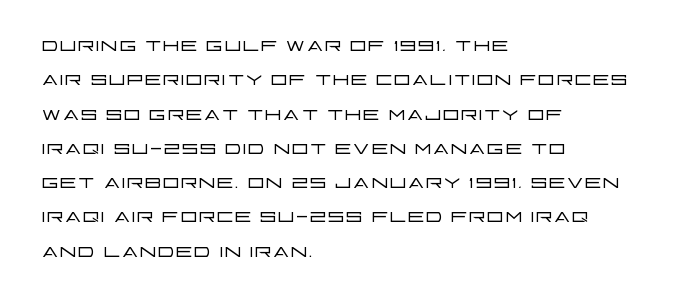
The letterforms sit at book weight or below. Honestly, the letter spacing is just normal — you wouldn't notice it. The type sits square on the baseline with zero lean. Unmarked baselines from the first word to the last. The text block is weighted toward the left margin, trailing off unevenly rightward. The designer left line spacing at the default.
